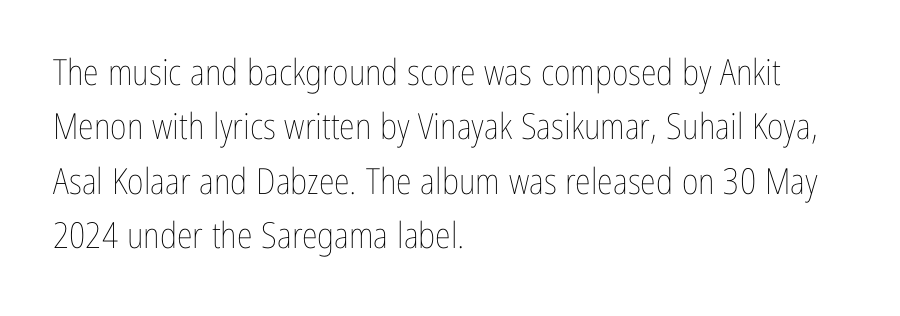
The image shows 36 px thin, condensed type, upright; set left-aligned, normal line spacing (1.51x), normal letter spacing, not underlined; low stroke contrast and a medium x-height.
